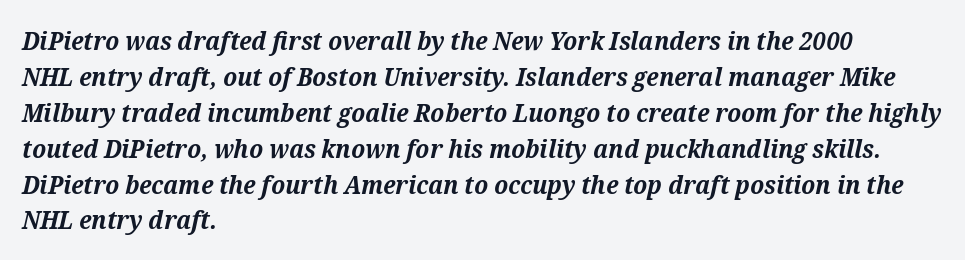
Every letter is thick-stroked: bold, no question. Each row of text sits above clean, open space. Summary of vertical rhythm: regular, with standard interline spacing. Compared with a centered layout, this one pins lines to the left instead.
